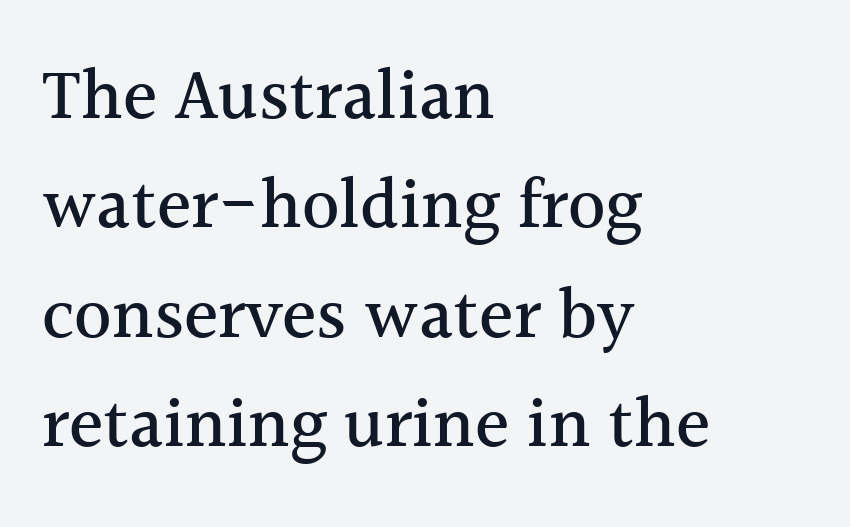
The line texture is even and compact thanks to regular tracking. Letterform terminals end in serifs throughout the passage. The designer left line spacing at the default. The specimen reads as upright at a glance. Lines of text with bare space underneath. This sample is left-justified, so line endings fall wherever the words run out.
